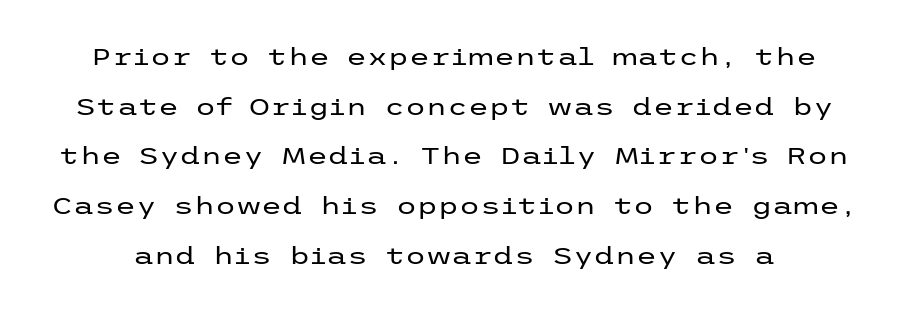
The image shows 24 px text type, upright; set loose line spacing (2.07x), normal letter spacing, not underlined.
